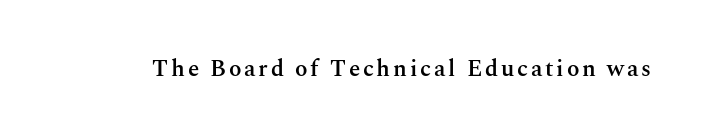
The image shows 23 px text type, upright; set not underlined.
